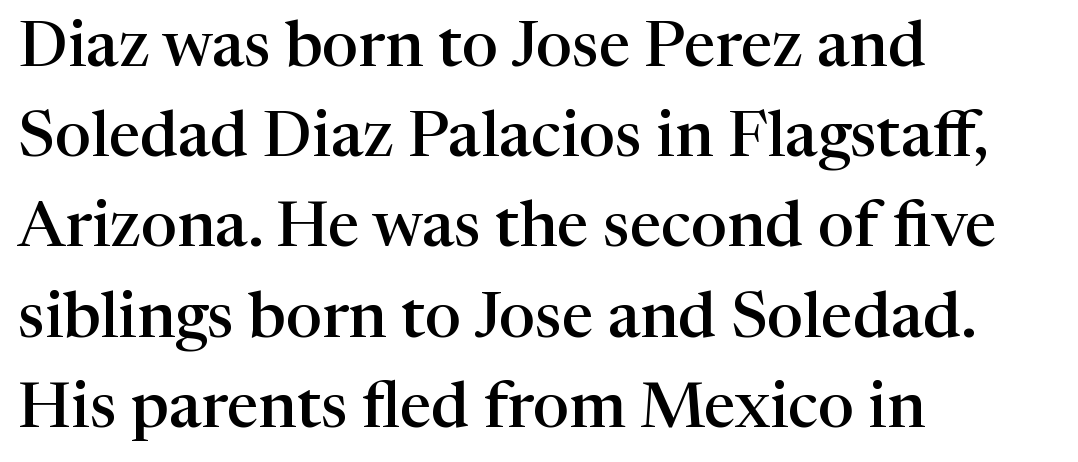
Q: Is the text bold? A: Semi-bold.
Q: Is the text italic (slanted)? A: No, it is upright.
Q: Is the typeface a serif or a sans-serif typeface? A: Serif.
Q: Is the text underlined? A: No.
Q: How is the paragraph aligned? A: Left-aligned.
Q: Is the spacing between letters normal or unusually wide? A: Normal.
Q: Is the spacing between lines tight, normal or loose? A: Normal.
Q: Width (condensed, normal, or wide)? A: Normal.
Q: Stroke contrast? A: High.
Q: x-height? A: Medium.
Q: Monospaced? A: No.
